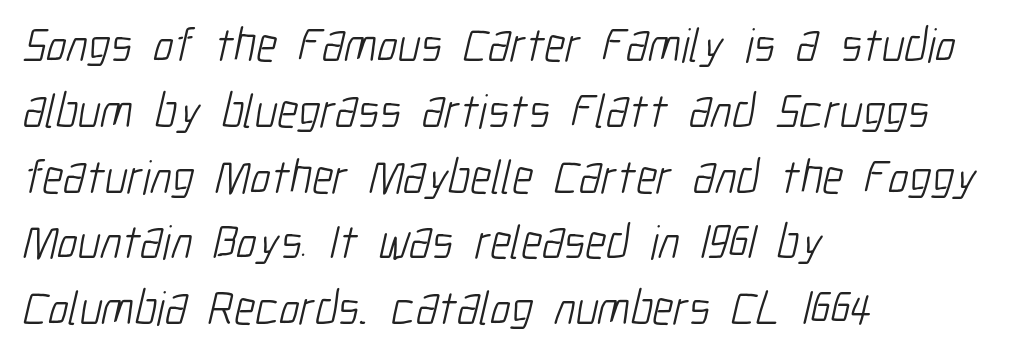
{"serif": "no", "bold": "no", "weight": "light", "width": "condensed", "stroke_contrast": "low", "x_height": "medium", "monospaced": "no", "underline": "no", "align": "left", "line_spacing": "normal", "line_spacing_ratio": 1.37, "letter_spacing": "normal", "letter_spacing_em": 0.0, "glyph_px": 48}
